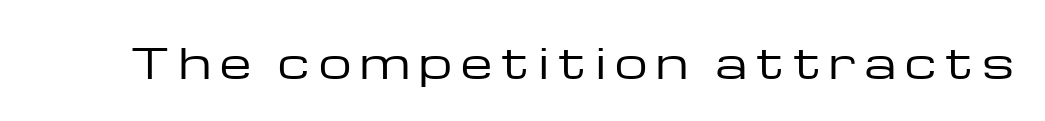
{"serif": "no", "italic": "no", "bold": "no", "weight": "regular", "width": "wide", "stroke_contrast": "low", "x_height": "medium", "monospaced": "no", "underline": "no", "letter_spacing": "wide", "letter_spacing_em": 0.22, "glyph_px": 41}
